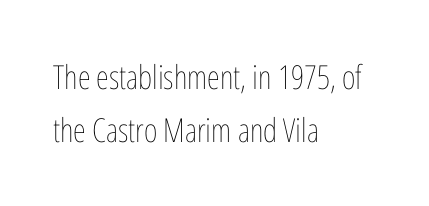
Q: Is the text bold? A: No.
Q: Is the text italic (slanted)? A: No, it is upright.
Q: Is the text underlined? A: No.
Q: How is the paragraph aligned? A: Left-aligned.
Q: Is the spacing between letters normal or unusually wide? A: Normal.
Q: Is the spacing between lines tight, normal or loose? A: Normal.
Q: Width (condensed, normal, or wide)? A: Condensed.
Q: Stroke contrast? A: Low.
Q: x-height? A: Medium.
Q: Monospaced? A: No.
